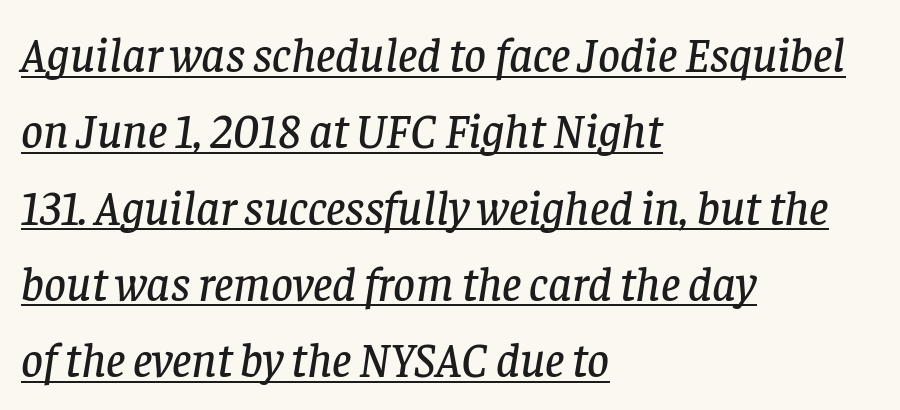
Q: Is the text italic (slanted)? A: Yes, it leans right by about 8 degrees.
Q: Is the typeface a serif or a sans-serif typeface? A: Serif.
Q: Is the text underlined? A: Yes.
Q: How is the paragraph aligned? A: Left-aligned.
Q: Is the spacing between letters normal or unusually wide? A: Normal.
Q: Is the spacing between lines tight, normal or loose? A: Normal.
Q: Width (condensed, normal, or wide)? A: Normal.
Q: Stroke contrast? A: Low.
Q: x-height? A: Large.
Q: Monospaced? A: No.
